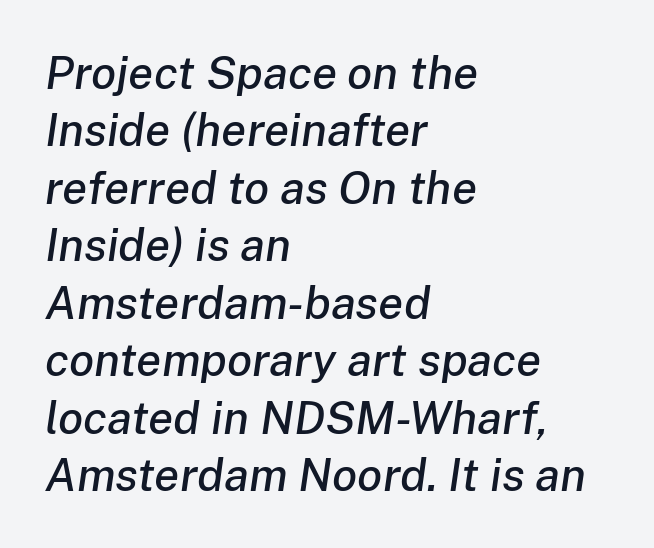
Each letter keeps its own natural width here, so spacing adapts to shape. Underlining? Definitely not there. Here the glyphs are tracked normally, forming tight word shapes. The leading is moderate, giving the passage an even texture. The typography opts for an oblique posture over an upright one. All the whitespace from short lines collects on the right.
